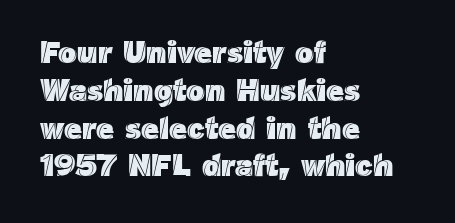
Q: Is the text italic (slanted)? A: No, it is upright.
Q: Is the text underlined? A: No.
Q: How is the paragraph aligned? A: Left-aligned.
Q: Is the spacing between letters normal or unusually wide? A: Normal.
Q: Width (condensed, normal, or wide)? A: Normal.
Q: x-height? A: Medium.
Q: Monospaced? A: No.
